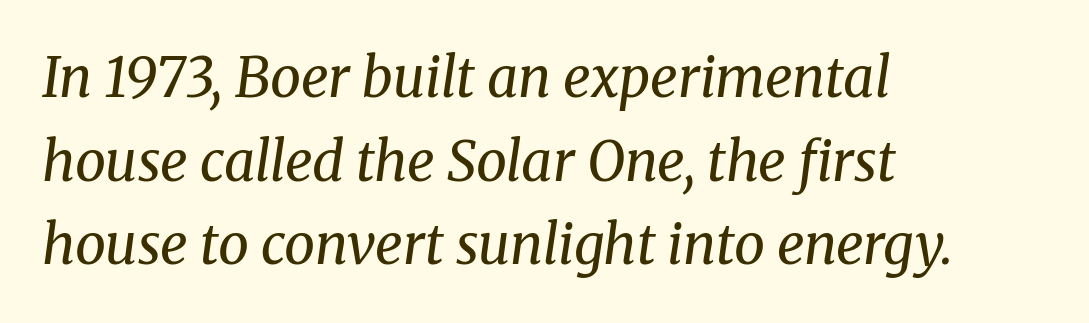
The image shows 55 px regular-weight serif type, italic (leaning right); set left-aligned, normal line spacing (1.52x), normal letter spacing, not underlined; medium stroke contrast and a medium x-height.
